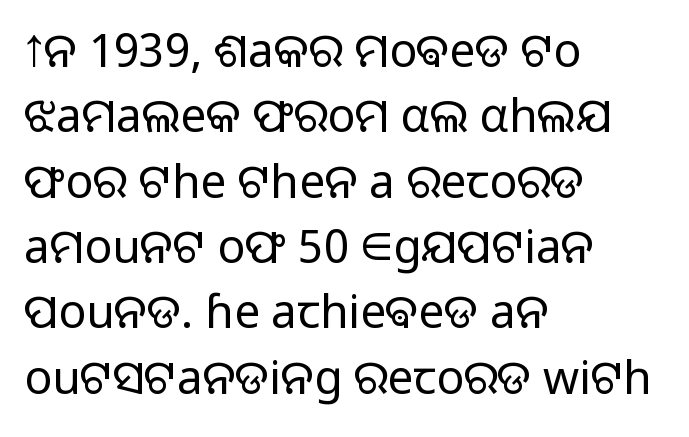
No word sits above an underline. One glance says typical: line gaps are just what's usual. Short and long lines alike share a common starting point at left. Ascenders rise straight up at ninety degrees.
